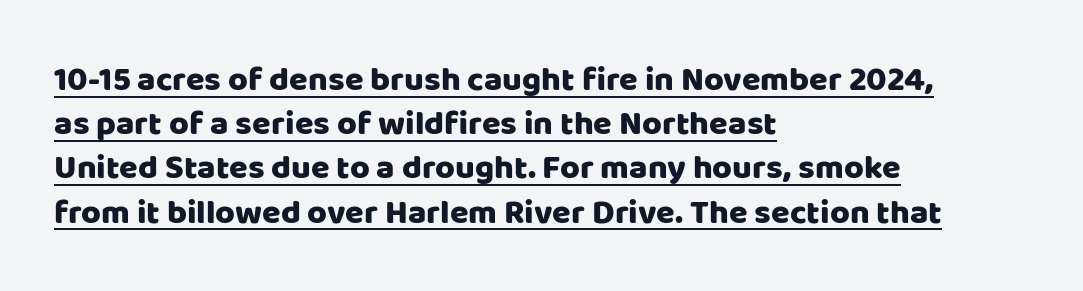
The letters carry no serifs — their stems end cleanly without finishing strokes. The rendering uses natural spacing where letterforms have individual widths. Line beginnings align vertically; line endings do not. Tracking here is standard; glyphs follow each other at the usual distance. In terms of posture, this sample is upright. Students, observe: this is what conventionally led text looks like.
